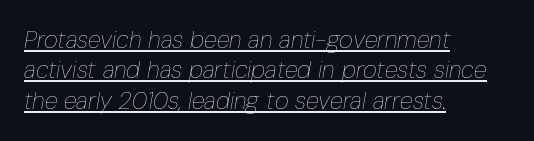
{"italic": "yes", "lean": "right", "slant_degrees": 10, "bold": "no", "underline": "yes", "align": "left", "line_spacing": "normal", "line_spacing_ratio": 1.27, "letter_spacing": "normal", "letter_spacing_em": 0.0, "glyph_px": 24}
